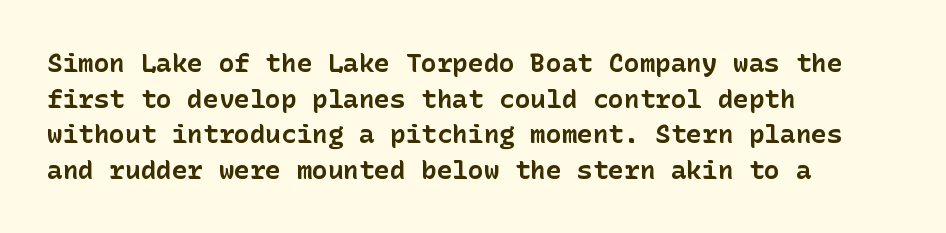
{"italic": "no", "bold": "yes", "underline": "no", "align": "left", "line_spacing": "normal", "line_spacing_ratio": 1.37, "letter_spacing": "normal", "letter_spacing_em": 0.0, "glyph_px": 26}
